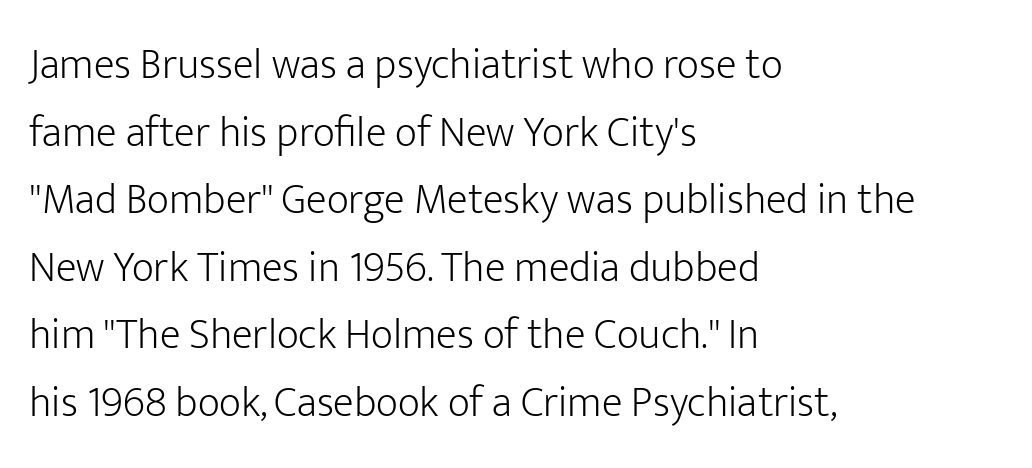
A light-to-regular cut is what we see here. Each new line begins a customary step beneath the previous one. No italicization has been applied; the sample stays upright. Leftover space on each line is placed entirely after the last word. The font family rendered here belongs to the sans-serif group.
